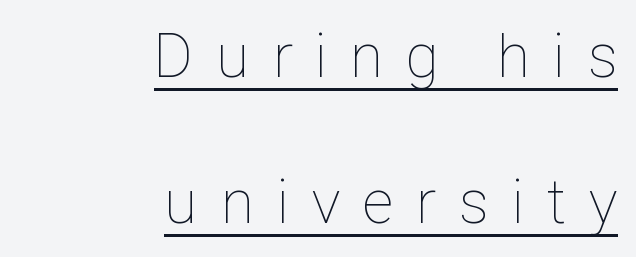
Q: Is the text bold? A: No.
Q: Is the text italic (slanted)? A: No, it is upright.
Q: Is the text underlined? A: Yes.
Q: How is the paragraph aligned? A: Right-aligned.
Q: Is the spacing between letters normal or unusually wide? A: Unusually wide.
Q: Is the spacing between lines tight, normal or loose? A: Loose.
Q: Width (condensed, normal, or wide)? A: Condensed.
Q: Stroke contrast? A: Low.
Q: x-height? A: Medium.
Q: Monospaced? A: No.
